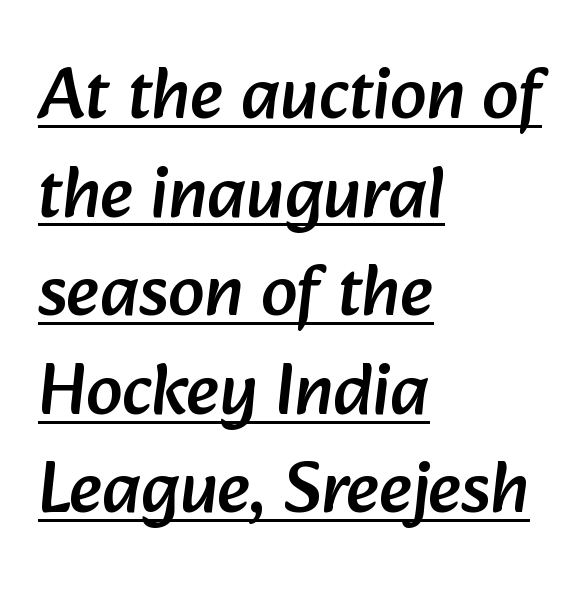
The image shows 73 px sans-serif type; set left-aligned, normal line spacing (1.35x), normal letter spacing, underlined; low stroke contrast and a medium x-height.
